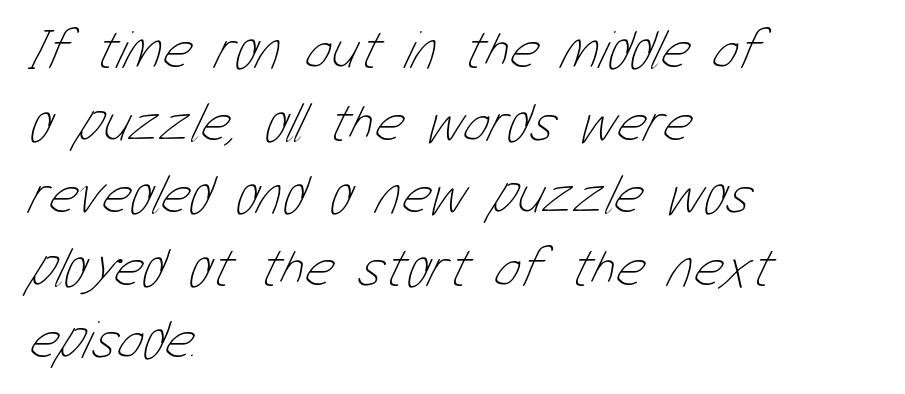
Q: Is the text bold? A: No.
Q: Is the text underlined? A: No.
Q: How is the paragraph aligned? A: Left-aligned.
Q: Is the spacing between letters normal or unusually wide? A: Normal.
Q: Is the spacing between lines tight, normal or loose? A: Normal.
Q: Width (condensed, normal, or wide)? A: Condensed.
Q: Stroke contrast? A: Low.
Q: x-height? A: Medium.
Q: Monospaced? A: No.
